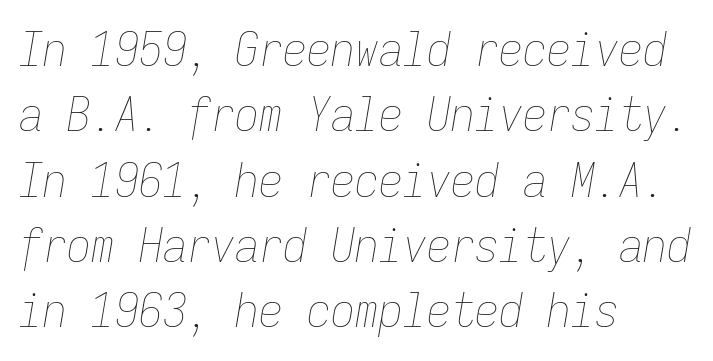
The image shows 48 px thin, condensed type, italic (leaning right), monospaced; set left-aligned, normal line spacing (1.36x), normal letter spacing, not underlined; low stroke contrast and a medium x-height.
